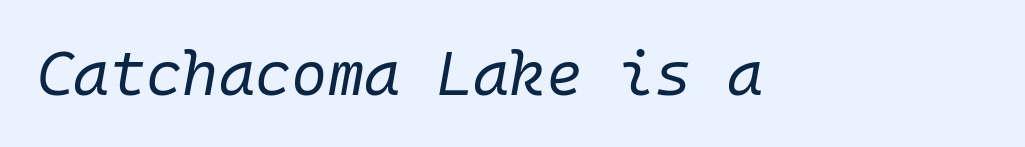
Q: Is the text bold? A: No.
Q: Is the text italic (slanted)? A: Yes, it leans right by about 10 degrees.
Q: Is the text underlined? A: No.
Q: Is the spacing between letters normal or unusually wide? A: Normal.
Q: Width (condensed, normal, or wide)? A: Normal.
Q: Stroke contrast? A: Low.
Q: x-height? A: Medium.
